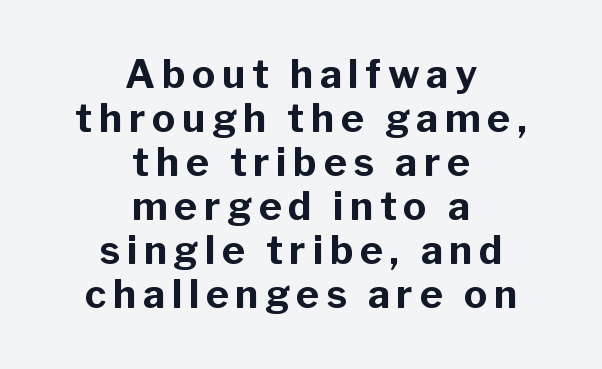
Q: Is the text bold? A: Yes.
Q: Is the text italic (slanted)? A: No, it is upright.
Q: Is the typeface a serif or a sans-serif typeface? A: Sans-serif.
Q: Is the text underlined? A: No.
Q: How is the paragraph aligned? A: Centered.
Q: Is the spacing between lines tight, normal or loose? A: Tight.
Q: Width (condensed, normal, or wide)? A: Normal.
Q: Stroke contrast? A: Low.
Q: x-height? A: Medium.
Q: Monospaced? A: No.
